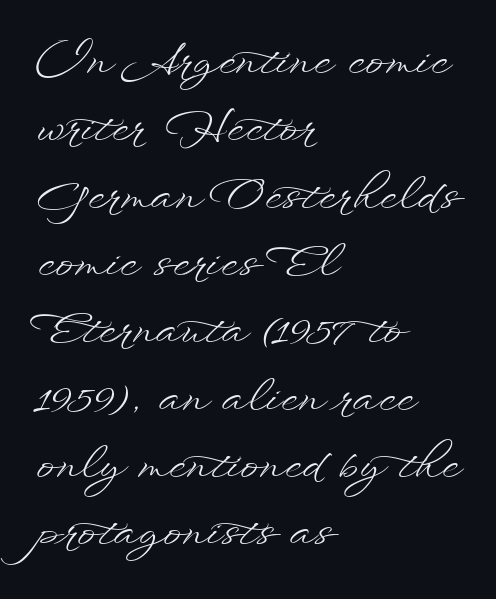
These lines are rendered in a variable-pitch font. The lines in this sample share a left origin and differ only in where they stop. What's the leading like? Ordinary, nothing unusual.
